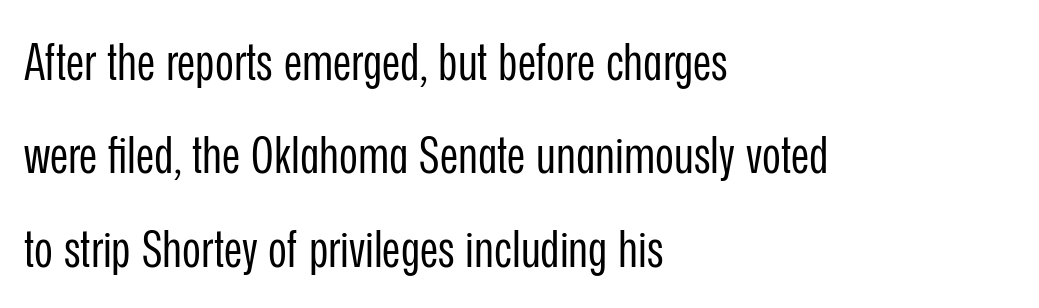
Here the glyphs are tracked normally, forming tight word shapes. Think of a printed novel: that variable character pitch is what you see here. One-word summary of the alignment: left. Type style note: lacks serifs.
